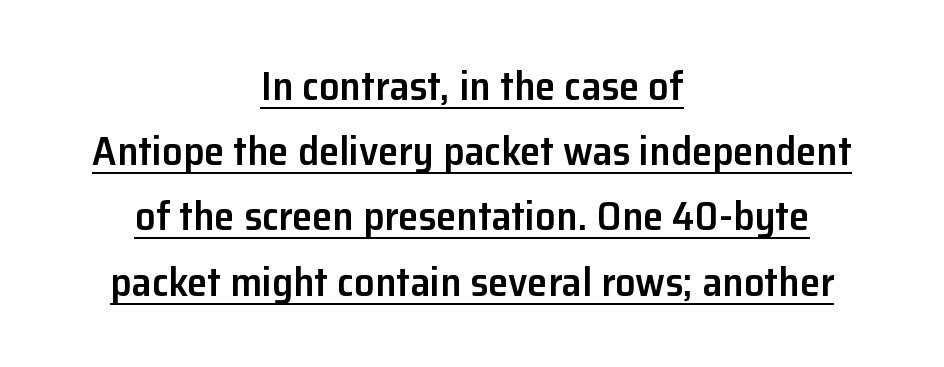
The image shows 41 px semibold sans-serif type, upright; set centered, normal line spacing (1.59x), normal letter spacing, underlined; low stroke contrast and a medium x-height.
